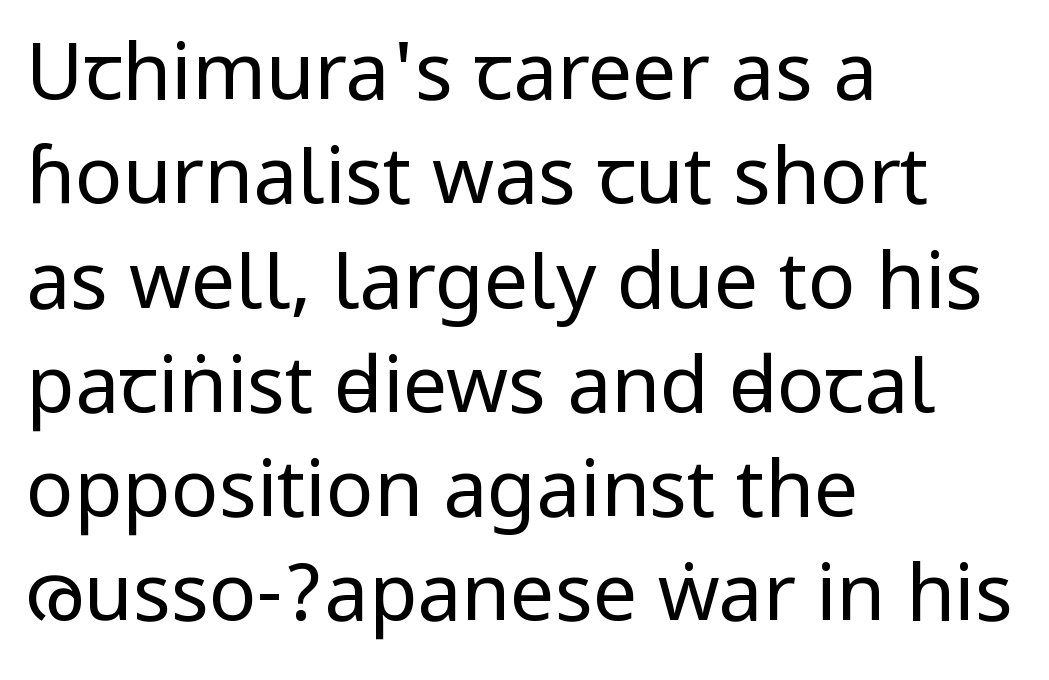
Quick note: underline off. Which margin do the lines hug? The left one — the right edge is uneven. How would I describe the line gaps? Plain and ordinary. The face used here is rendered with its standard letterfit. The font's upright variant was chosen for this text. The designer went with a sans here, leaving each stem footless.
